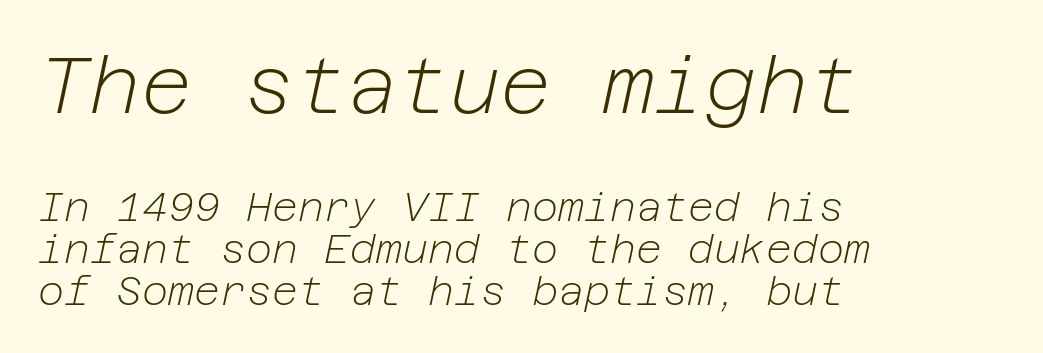
Q: Is the text bold? A: No.
Q: Is the text italic (slanted)? A: Yes, it leans right by about 12 degrees.
Q: Is the text underlined? A: No.
Q: How is the paragraph aligned? A: Left-aligned.
Q: Is the spacing between letters normal or unusually wide? A: Normal.
Q: Is the spacing between lines tight, normal or loose? A: Tight.
Q: Which block of text is set in a larger size, the first (top) or the second (bottom)? A: The first (top) one.
Q: Width (condensed, normal, or wide)? A: Normal.
Q: Stroke contrast? A: Low.
Q: x-height? A: Medium.
